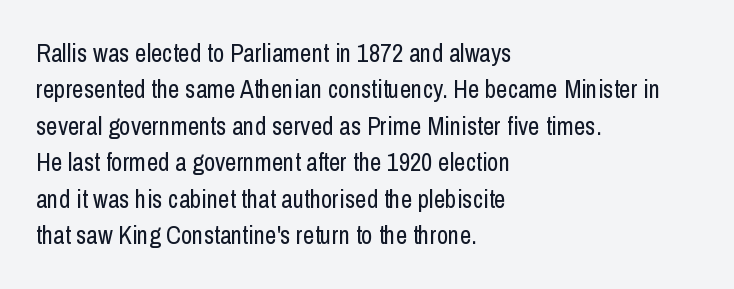
The image shows 25 px text type, upright; set left-aligned, normal line spacing (1.46x), normal letter spacing, not underlined.
